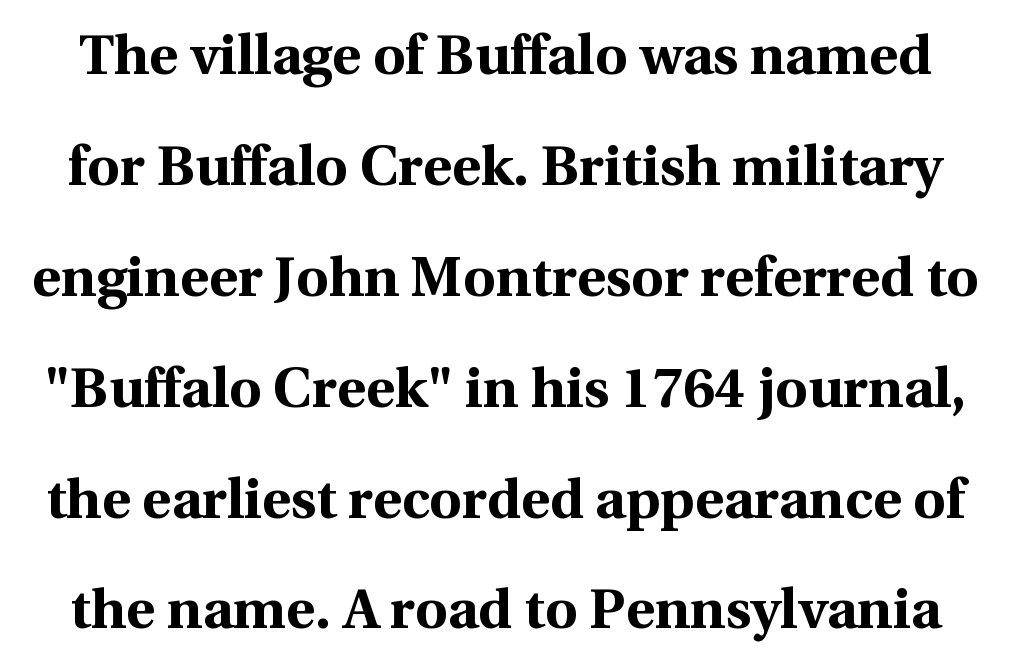
Heavy, bold letterforms. Airy leading. Each row of text sits above clean, open space. Looks like regular typesetting: each glyph gets only the width it needs. Every stem runs plumb, perpendicular to the baseline.
